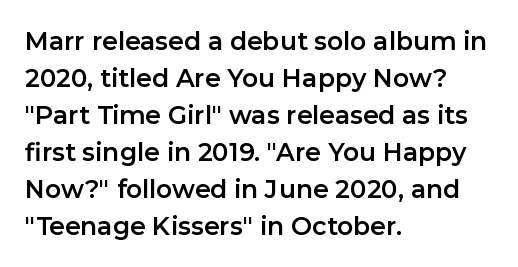
The space beneath each line is pristine and unruled. Compared with typical paragraphs, the rows here are spaced about the same. Notice how the passage keeps a crisp vertical edge on the left only. Short note: letters normally spaced.
